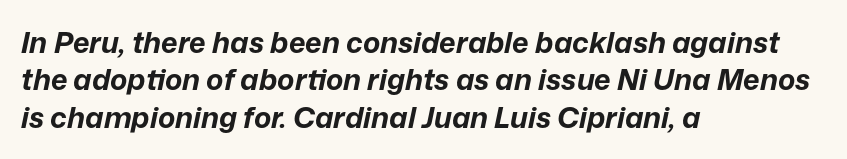
{"italic": "yes", "lean": "right", "slant_degrees": 12, "bold": "yes", "weight": "bold", "width": "normal", "stroke_contrast": "low", "x_height": "medium", "monospaced": "no", "underline": "no", "align": "left", "line_spacing": "normal", "line_spacing_ratio": 1.29, "letter_spacing": "normal", "letter_spacing_em": 0.0, "glyph_px": 29}
